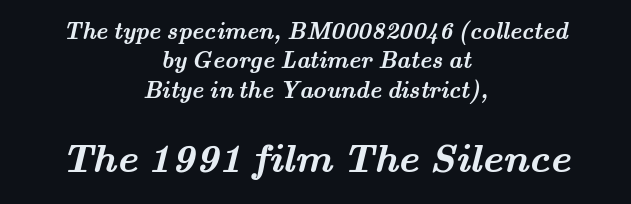
{"serif": "yes", "bold": "yes", "weight": "semibold", "width": "wide", "stroke_contrast": "medium", "x_height": "small", "monospaced": "no", "underline": "no", "align": "center", "line_spacing": "normal", "line_spacing_ratio": 1.28, "letter_spacing": "normal", "letter_spacing_em": 0.0, "larger_block": "second", "size_ratio": 1.74, "glyph_px": 40}
